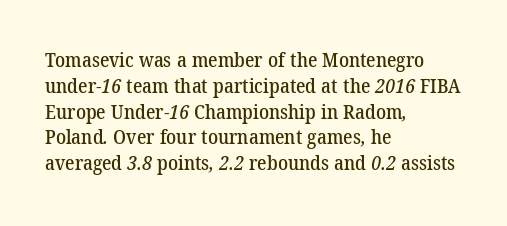
Q: Is the text underlined? A: No.
Q: How is the paragraph aligned? A: Left-aligned.
Q: Is the spacing between letters normal or unusually wide? A: Normal.
Q: Is the spacing between lines tight, normal or loose? A: Normal.
